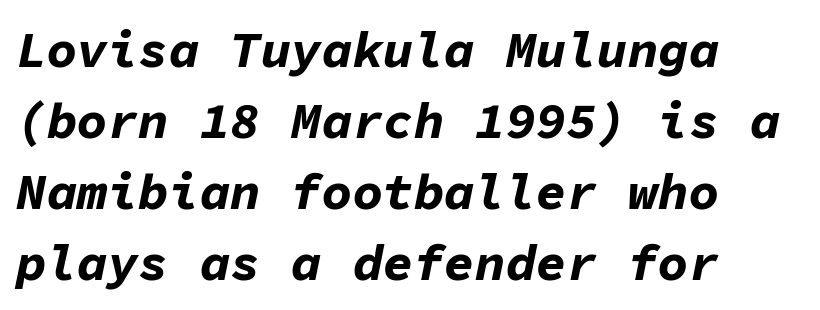
The image shows 51 px bold type, italic (leaning right), monospaced; set left-aligned, normal line spacing (1.39x), normal letter spacing, not underlined; low stroke contrast and a medium x-height.
